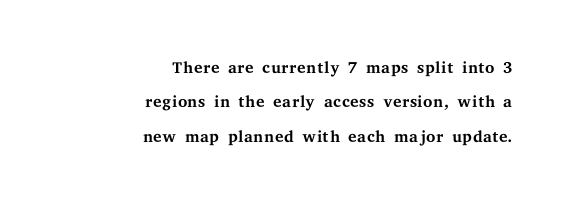
The image shows 24 px text type, upright; set right-aligned, normal line spacing (1.43x), normal letter spacing, not underlined.
